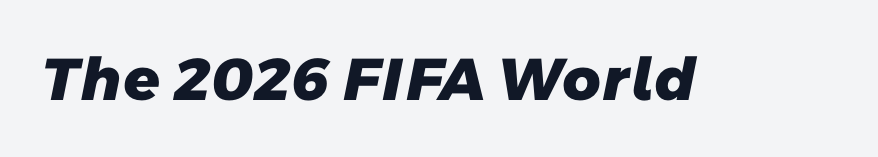
Notice how thick the strokes are: this is what a full bold looks like. A typesetter would call this proportional, since set widths differ per character. To sum up the face: it is a sans, with no serifs. Spacing between characters is what you'd get straight out of the box. The space directly below the letters is spotless.
